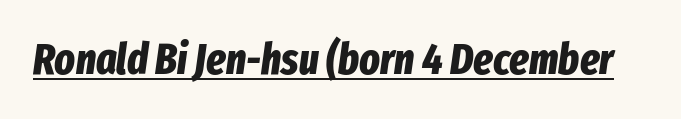
Q: Is the text bold? A: Yes.
Q: Is the text italic (slanted)? A: Yes, it leans right by about 8 degrees.
Q: Is the text underlined? A: Yes.
Q: Is the spacing between letters normal or unusually wide? A: Normal.
Q: Width (condensed, normal, or wide)? A: Condensed.
Q: Stroke contrast? A: Low.
Q: x-height? A: Medium.
Q: Monospaced? A: No.
